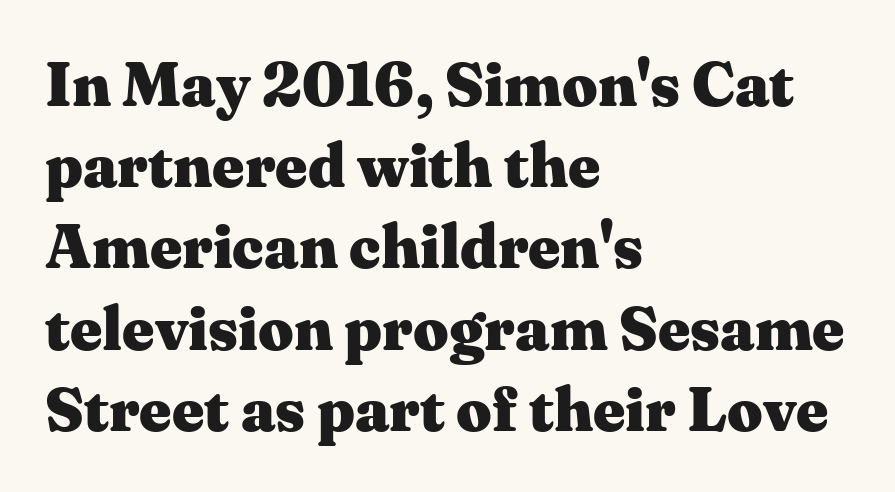
Q: Is the text bold? A: Yes.
Q: Is the text italic (slanted)? A: No, it is upright.
Q: Is the typeface a serif or a sans-serif typeface? A: Serif.
Q: Is the text underlined? A: No.
Q: How is the paragraph aligned? A: Left-aligned.
Q: Is the spacing between letters normal or unusually wide? A: Normal.
Q: Is the spacing between lines tight, normal or loose? A: Normal.
Q: Width (condensed, normal, or wide)? A: Wide.
Q: Stroke contrast? A: Medium.
Q: x-height? A: Medium.
Q: Monospaced? A: No.
